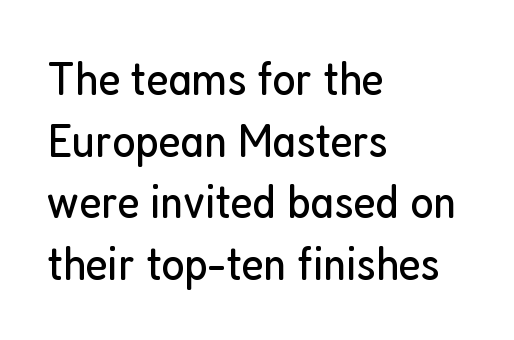
Q: Is the text bold? A: No.
Q: Is the text italic (slanted)? A: No, it is upright.
Q: Is the typeface a serif or a sans-serif typeface? A: Sans-serif.
Q: Is the text underlined? A: No.
Q: How is the paragraph aligned? A: Left-aligned.
Q: Is the spacing between letters normal or unusually wide? A: Normal.
Q: Is the spacing between lines tight, normal or loose? A: Normal.
Q: Width (condensed, normal, or wide)? A: Condensed.
Q: Stroke contrast? A: Low.
Q: x-height? A: Medium.
Q: Monospaced? A: No.
